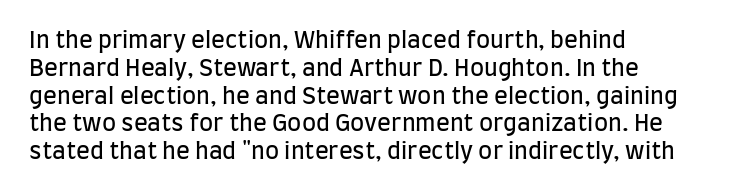
The image shows 23 px text type, upright; set left-aligned, line spacing 1.21x, normal letter spacing, not underlined.
